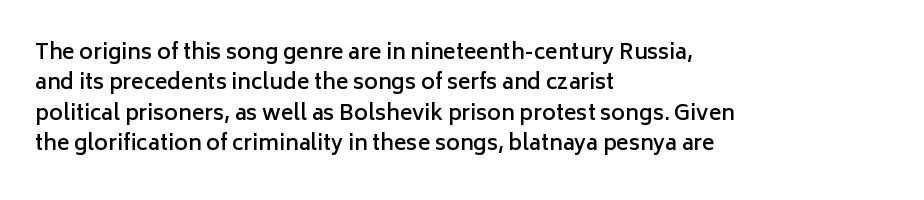
Q: Is the text bold? A: Semi-bold.
Q: Is the text italic (slanted)? A: No, it is upright.
Q: Is the text underlined? A: No.
Q: How is the paragraph aligned? A: Left-aligned.
Q: Is the spacing between letters normal or unusually wide? A: Normal.
Q: Is the spacing between lines tight, normal or loose? A: Normal.
